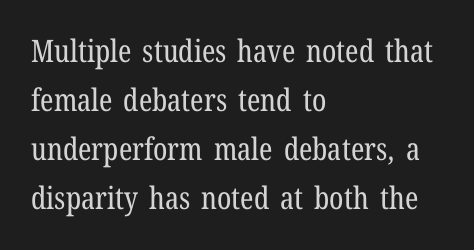
Q: Is the text bold? A: No.
Q: Is the text italic (slanted)? A: No, it is upright.
Q: Is the typeface a serif or a sans-serif typeface? A: Serif.
Q: Is the text underlined? A: No.
Q: How is the paragraph aligned? A: Left-aligned.
Q: Is the spacing between letters normal or unusually wide? A: Normal.
Q: Is the spacing between lines tight, normal or loose? A: Normal.
Q: Width (condensed, normal, or wide)? A: Condensed.
Q: Stroke contrast? A: Low.
Q: x-height? A: Medium.
Q: Monospaced? A: No.
